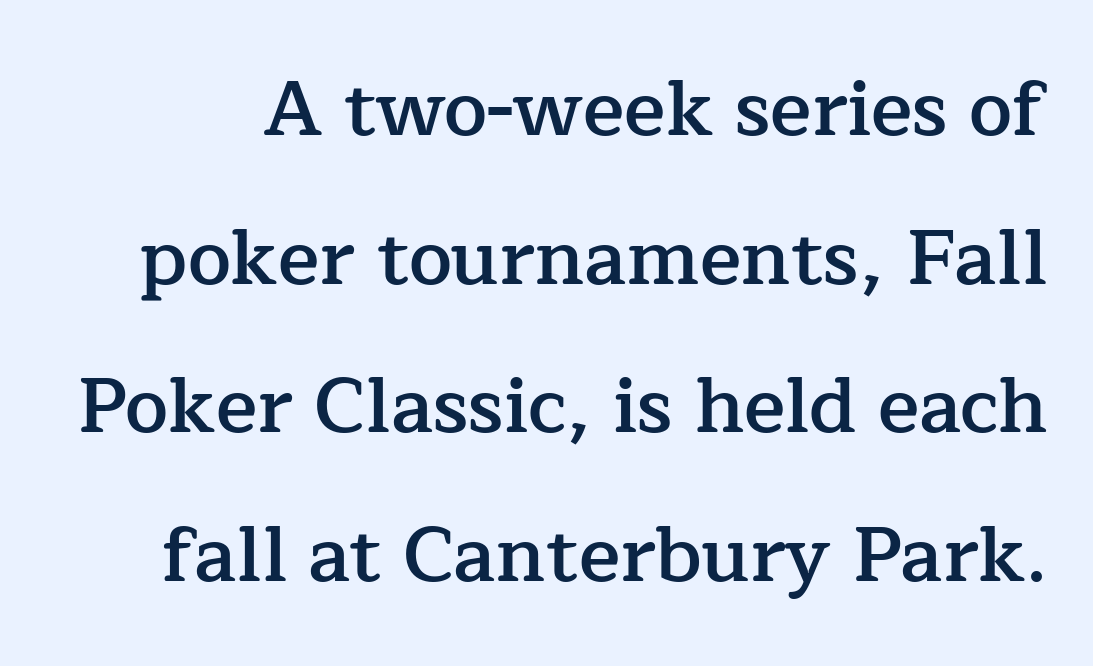
Q: Is the text bold? A: Semi-bold.
Q: Is the text italic (slanted)? A: No, it is upright.
Q: Is the typeface a serif or a sans-serif typeface? A: Serif.
Q: Is the text underlined? A: No.
Q: Is the spacing between letters normal or unusually wide? A: Normal.
Q: Is the spacing between lines tight, normal or loose? A: Loose.
Q: Width (condensed, normal, or wide)? A: Normal.
Q: Stroke contrast? A: Low.
Q: x-height? A: Medium.
Q: Monospaced? A: No.
